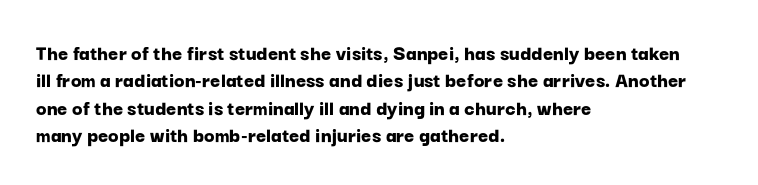
{"italic": "no", "bold": "yes", "underline": "no", "align": "left", "line_spacing_ratio": 1.24, "letter_spacing": "normal", "letter_spacing_em": 0.0, "glyph_px": 22}
